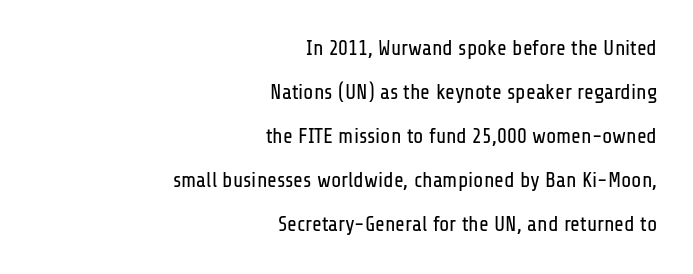
{"italic": "no", "bold": "no", "underline": "no", "align": "right", "line_spacing": "loose", "line_spacing_ratio": 2.1, "letter_spacing": "normal", "letter_spacing_em": 0.0, "glyph_px": 21}
